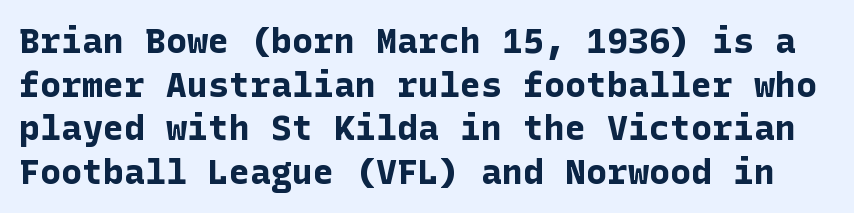
Q: Is the text bold? A: Yes.
Q: Is the text italic (slanted)? A: No, it is upright.
Q: Is the typeface a serif or a sans-serif typeface? A: Sans-serif.
Q: Is the text underlined? A: No.
Q: Is the spacing between letters normal or unusually wide? A: Normal.
Q: Is the spacing between lines tight, normal or loose? A: Normal.
Q: Width (condensed, normal, or wide)? A: Normal.
Q: Stroke contrast? A: Low.
Q: x-height? A: Medium.
